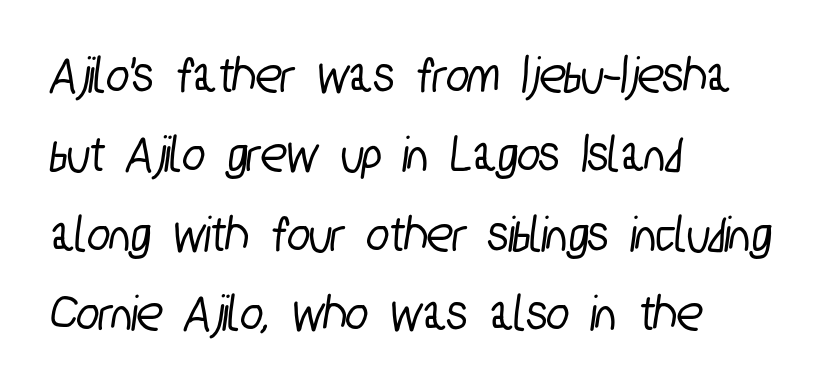
{"serif": "no", "width": "condensed", "stroke_contrast": "low", "x_height": "medium", "monospaced": "no", "underline": "no", "align": "left", "line_spacing": "normal", "line_spacing_ratio": 1.5, "letter_spacing": "normal", "letter_spacing_em": 0.0, "glyph_px": 53}
